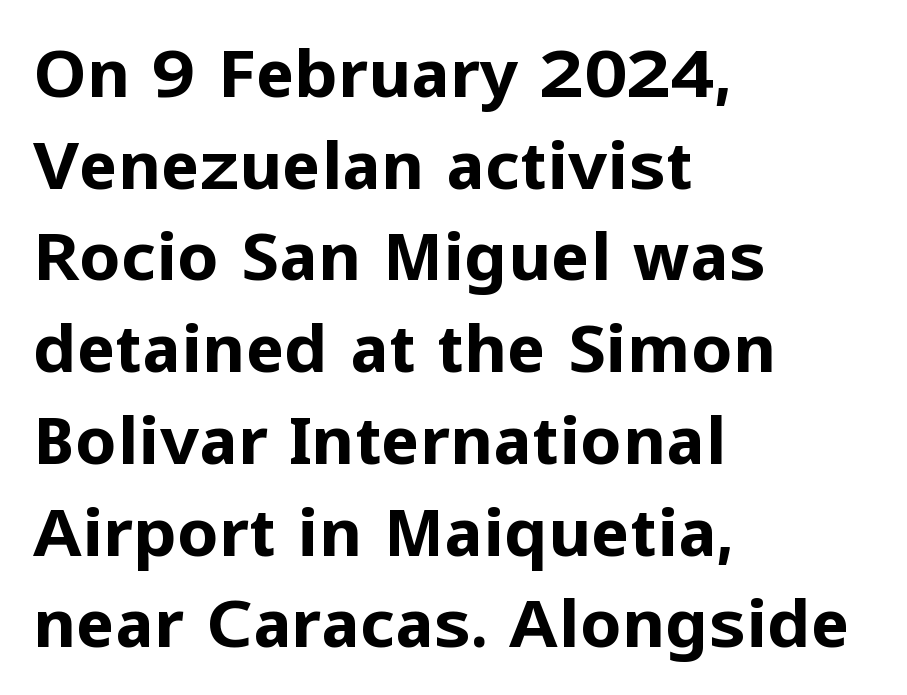
Q: Is the text bold? A: Yes.
Q: Is the text italic (slanted)? A: No, it is upright.
Q: Is the typeface a serif or a sans-serif typeface? A: Sans-serif.
Q: Is the text underlined? A: No.
Q: How is the paragraph aligned? A: Left-aligned.
Q: Is the spacing between letters normal or unusually wide? A: Normal.
Q: Is the spacing between lines tight, normal or loose? A: Normal.
Q: Width (condensed, normal, or wide)? A: Normal.
Q: Stroke contrast? A: Low.
Q: x-height? A: Medium.
Q: Monospaced? A: No.
